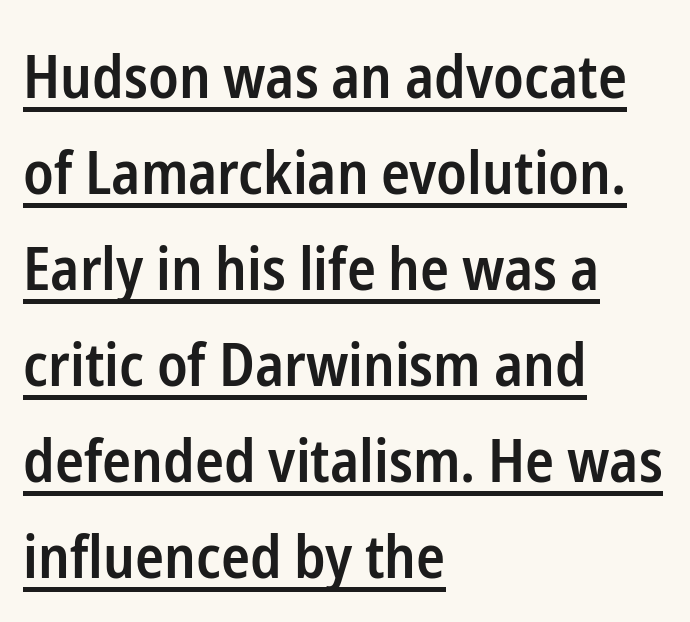
Baseline-to-baseline distance is the conventional proportion of letter height. In terms of weight, the rendering is demibold, just under bold. One-word summary of the alignment: left. Typographically, this falls in the sans-serif category. Check the space under the baseline: a stroke is drawn there. Italic? Not at all — the glyphs are vertical.
